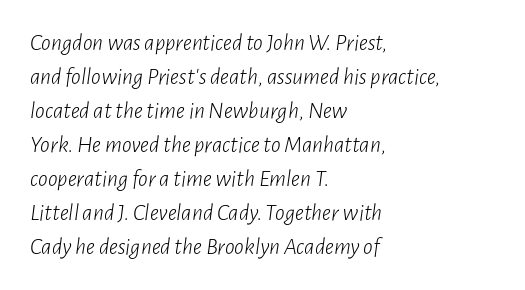
The image shows 24 px text type, italic (leaning right); set left-aligned, normal line spacing (1.42x), normal letter spacing, not underlined.
